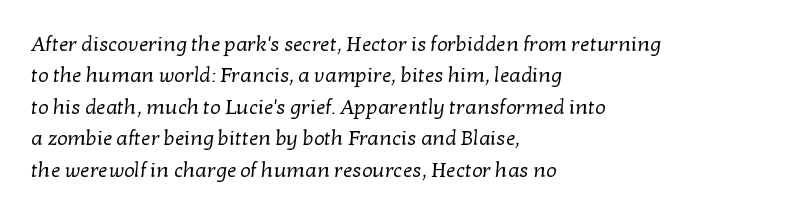
{"bold": "no", "underline": "no", "align": "left", "line_spacing": "normal", "line_spacing_ratio": 1.5, "letter_spacing": "normal", "letter_spacing_em": 0.0, "glyph_px": 21}
